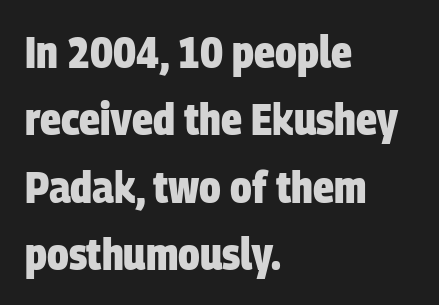
The image shows 44 px heavy, condensed sans-serif type; set left-aligned, normal line spacing (1.53x), normal letter spacing, not underlined; low stroke contrast and a large x-height.
